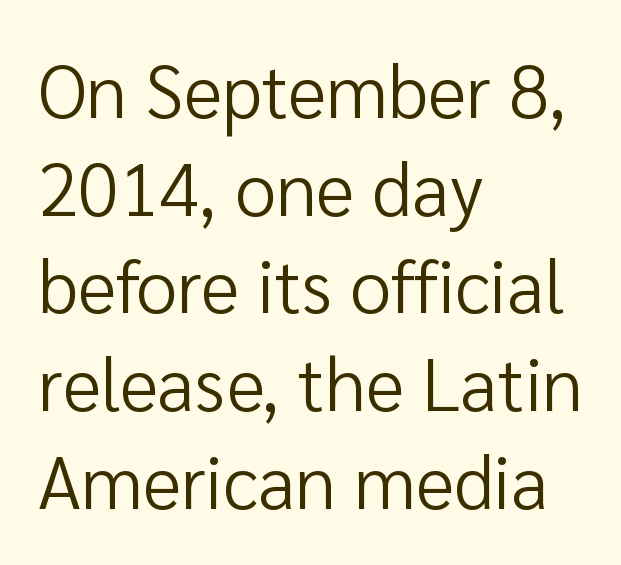
Q: Is the text bold? A: No.
Q: Is the text italic (slanted)? A: No, it is upright.
Q: Is the typeface a serif or a sans-serif typeface? A: Sans-serif.
Q: Is the text underlined? A: No.
Q: How is the paragraph aligned? A: Left-aligned.
Q: Is the spacing between letters normal or unusually wide? A: Normal.
Q: Is the spacing between lines tight, normal or loose? A: Normal.
Q: Width (condensed, normal, or wide)? A: Normal.
Q: Stroke contrast? A: Low.
Q: x-height? A: Medium.
Q: Monospaced? A: No.
